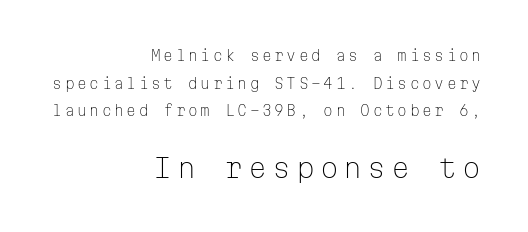
The image shows 27 px text type, upright; set right-aligned, loose line spacing (1.97x), not underlined; the second (bottom) block is 1.93x larger.
